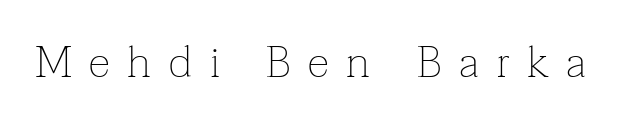
The image shows 44 px thin serif type, upright; set unusually wide letter spacing (+0.4 em), not underlined; low stroke contrast and a medium x-height.
